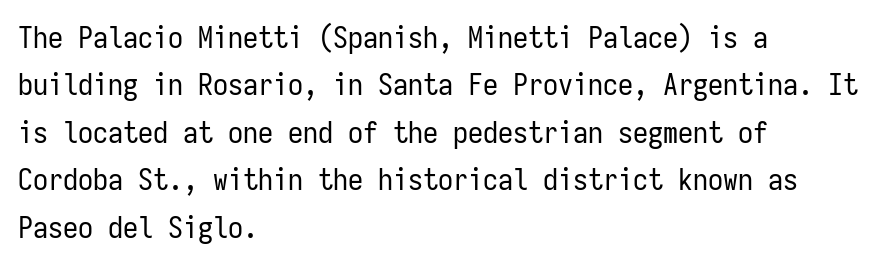
Check under the words: just untouched page. The lines sit at an ordinary, default distance from one another. The letters look calm and open, with moderate or lighter stems. Note the uniform advance width — an 'i' takes as much space as an 'm'. Tracking value appears to be zero — textbook default spacing. The rag falls on the right side of this text block.
